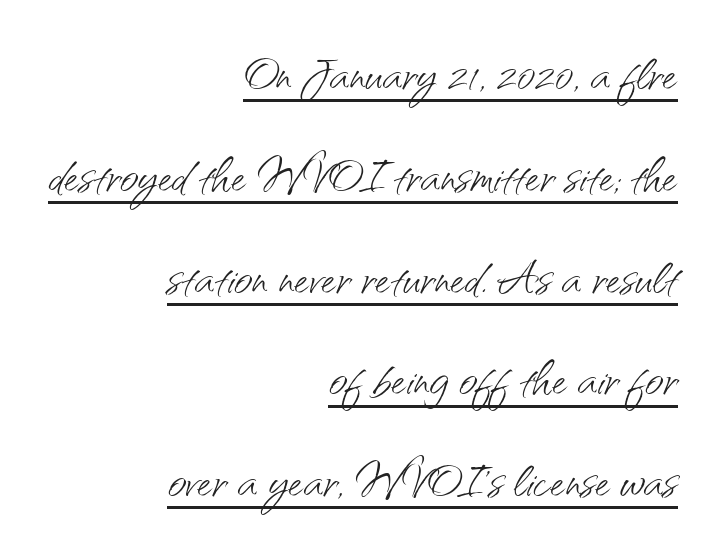
Q: Is the text bold? A: No.
Q: Is the text italic (slanted)? A: Yes.
Q: Is the typeface a serif or a sans-serif typeface? A: Sans-serif.
Q: Is the text underlined? A: Yes.
Q: How is the paragraph aligned? A: Right-aligned.
Q: Is the spacing between letters normal or unusually wide? A: Normal.
Q: Is the spacing between lines tight, normal or loose? A: Normal.
Q: Width (condensed, normal, or wide)? A: Normal.
Q: Stroke contrast? A: Medium.
Q: x-height? A: Small.
Q: Monospaced? A: No.
